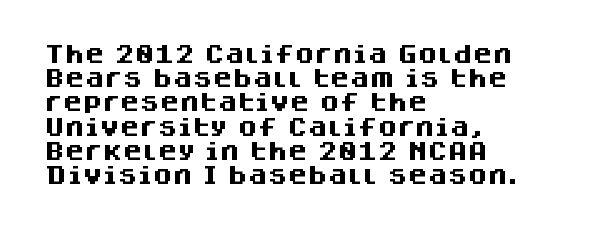
Descenders hang freely into open space. The paragraph has a hard left edge and a soft right edge. It's the straight-up-and-down kind of type. Observe the ordinary spacing: letters are neighbours, not strangers. Weight check: bold — yes, fully.
